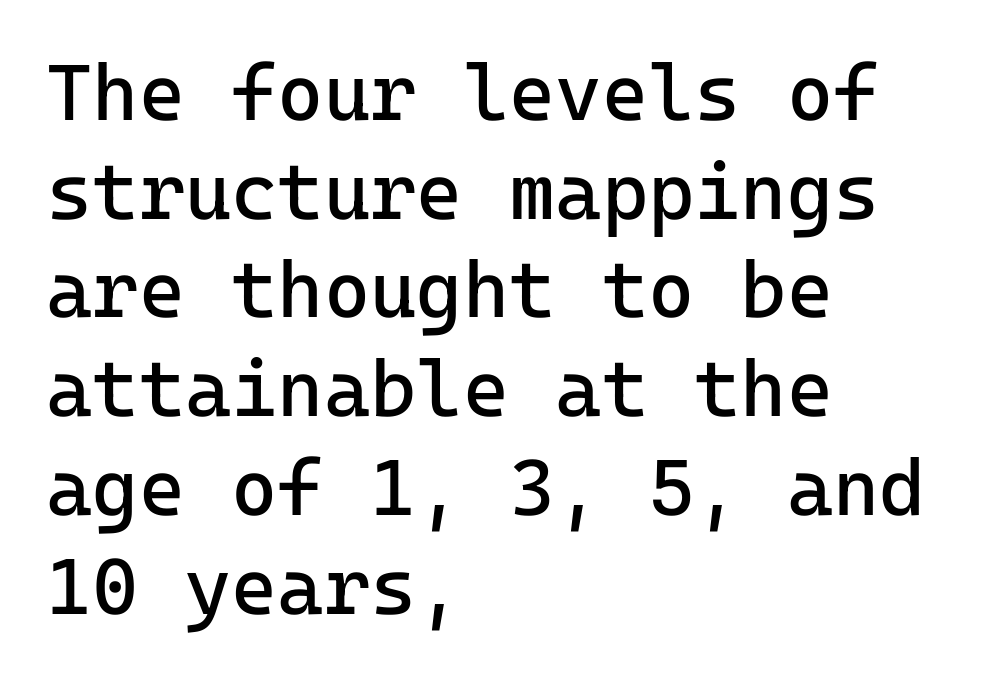
The image shows 79 px regular-weight sans-serif type, upright; set left-aligned, normal line spacing (1.25x), normal letter spacing, not underlined; low stroke contrast and a medium x-height.
